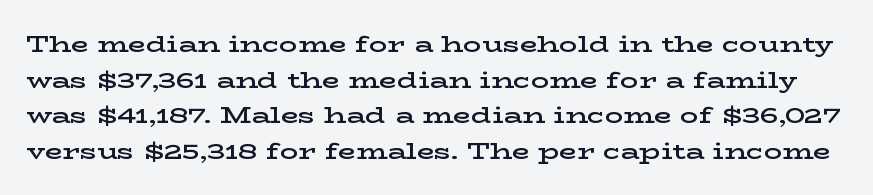
The axis of the letterforms is exactly vertical. Spacing between characters is what you'd get straight out of the box. In terms of leading, this rendering sits right in the middle. Firm but not heavy-handed strokes: this text is semibold. The specimen omits any rule beneath the text block's lines.
